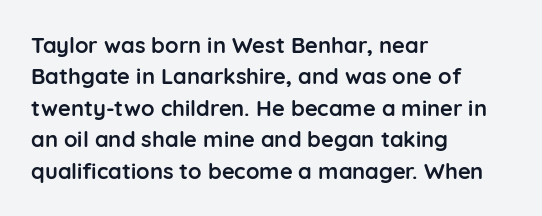
Q: Is the text bold? A: Yes.
Q: Is the text italic (slanted)? A: No, it is upright.
Q: Is the text underlined? A: No.
Q: How is the paragraph aligned? A: Left-aligned.
Q: Is the spacing between letters normal or unusually wide? A: Normal.
Q: Is the spacing between lines tight, normal or loose? A: Normal.
